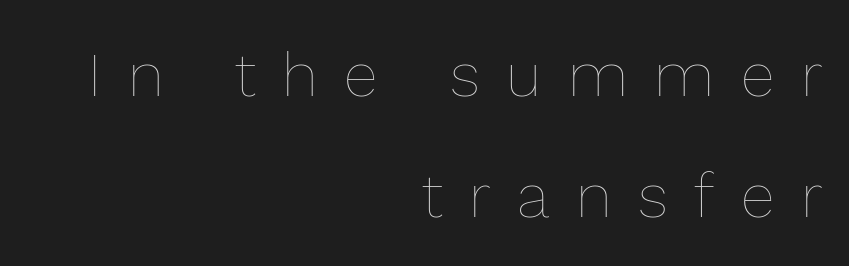
{"italic": "no", "bold": "no", "weight": "thin", "width": "normal", "x_height": "medium", "monospaced": "no", "underline": "no", "align": "right", "line_spacing": "loose", "line_spacing_ratio": 1.95, "letter_spacing": "wide", "letter_spacing_em": 0.43, "glyph_px": 62}
